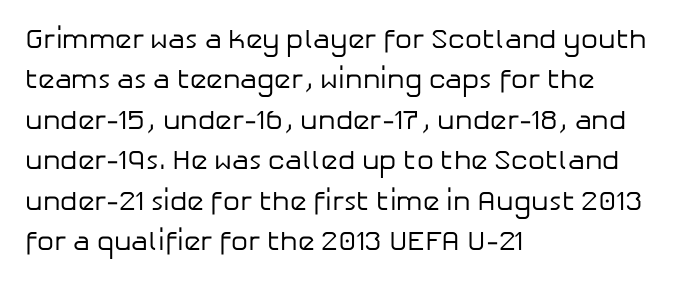
{"italic": "no", "bold": "no", "underline": "no", "align": "left", "line_spacing": "normal", "line_spacing_ratio": 1.5, "letter_spacing": "normal", "letter_spacing_em": 0.0, "glyph_px": 27}
